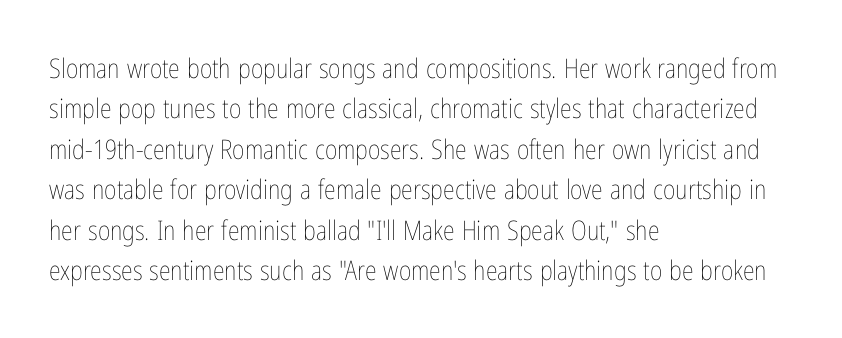
Q: Is the text bold? A: No.
Q: Is the text italic (slanted)? A: No, it is upright.
Q: Is the text underlined? A: No.
Q: How is the paragraph aligned? A: Left-aligned.
Q: Is the spacing between letters normal or unusually wide? A: Normal.
Q: Is the spacing between lines tight, normal or loose? A: Normal.
